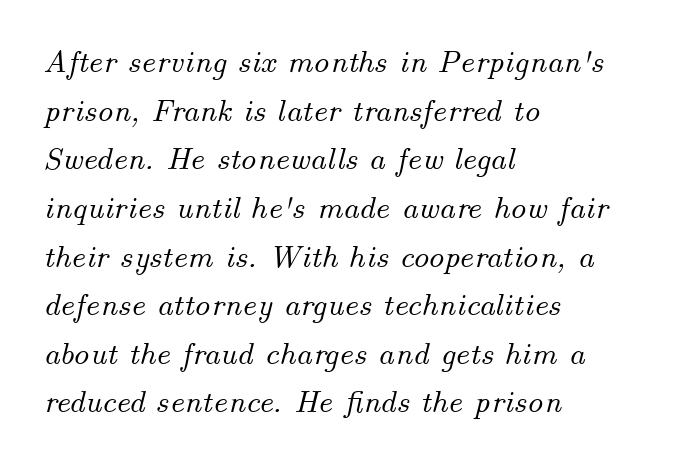
The image shows 32 px text type, italic (leaning right); set left-aligned, normal line spacing (1.52x), normal letter spacing, not underlined; medium stroke contrast and a small x-height.
